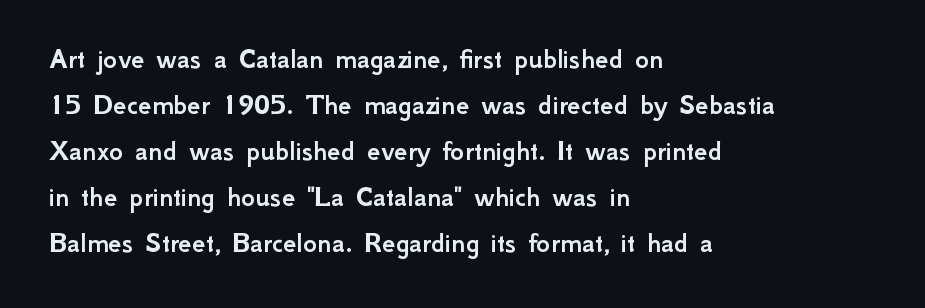
{"serif": "no", "italic": "no", "width": "normal", "stroke_contrast": "low", "x_height": "small", "monospaced": "no", "underline": "no", "align": "left", "line_spacing": "normal", "line_spacing_ratio": 1.53, "letter_spacing": "normal", "letter_spacing_em": 0.0, "glyph_px": 30}
